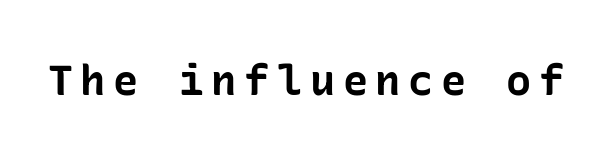
Q: Is the text bold? A: Yes.
Q: Is the text italic (slanted)? A: No, it is upright.
Q: Is the typeface a serif or a sans-serif typeface? A: Sans-serif.
Q: Is the text underlined? A: No.
Q: Width (condensed, normal, or wide)? A: Normal.
Q: Stroke contrast? A: Low.
Q: x-height? A: Medium.
